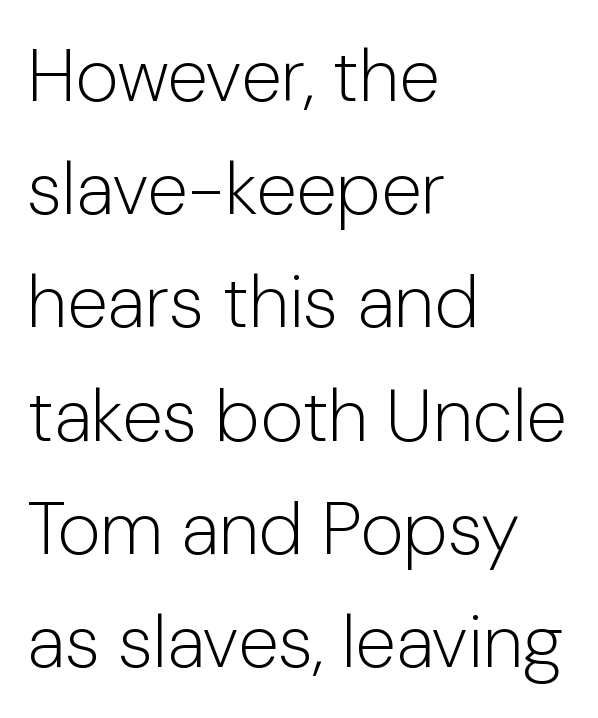
{"serif": "no", "italic": "no", "bold": "no", "weight": "light", "width": "normal", "stroke_contrast": "low", "x_height": "medium", "monospaced": "no", "underline": "no", "align": "left", "line_spacing": "normal", "line_spacing_ratio": 1.53, "letter_spacing": "normal", "letter_spacing_em": 0.0, "glyph_px": 74}
